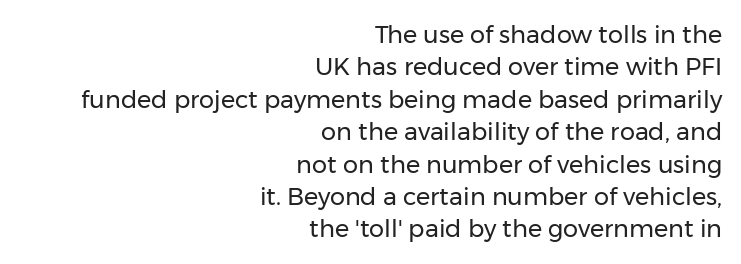
Q: Is the text bold? A: No.
Q: Is the text italic (slanted)? A: No, it is upright.
Q: Is the text underlined? A: No.
Q: How is the paragraph aligned? A: Right-aligned.
Q: Is the spacing between letters normal or unusually wide? A: Normal.
Q: Is the spacing between lines tight, normal or loose? A: Normal.
